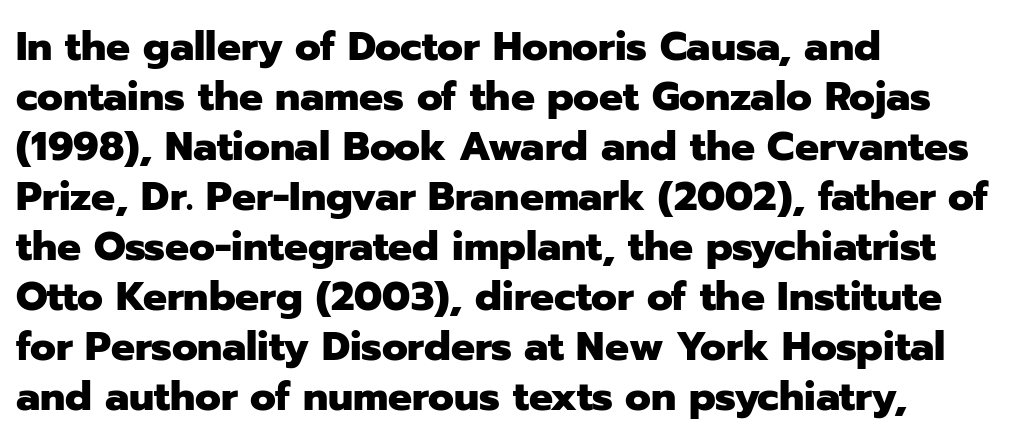
Q: Is the text bold? A: Yes.
Q: Is the text italic (slanted)? A: No, it is upright.
Q: Is the typeface a serif or a sans-serif typeface? A: Sans-serif.
Q: Is the text underlined? A: No.
Q: How is the paragraph aligned? A: Left-aligned.
Q: Is the spacing between letters normal or unusually wide? A: Normal.
Q: Is the spacing between lines tight, normal or loose? A: Normal.
Q: Width (condensed, normal, or wide)? A: Normal.
Q: Stroke contrast? A: Low.
Q: x-height? A: Medium.
Q: Monospaced? A: No.
